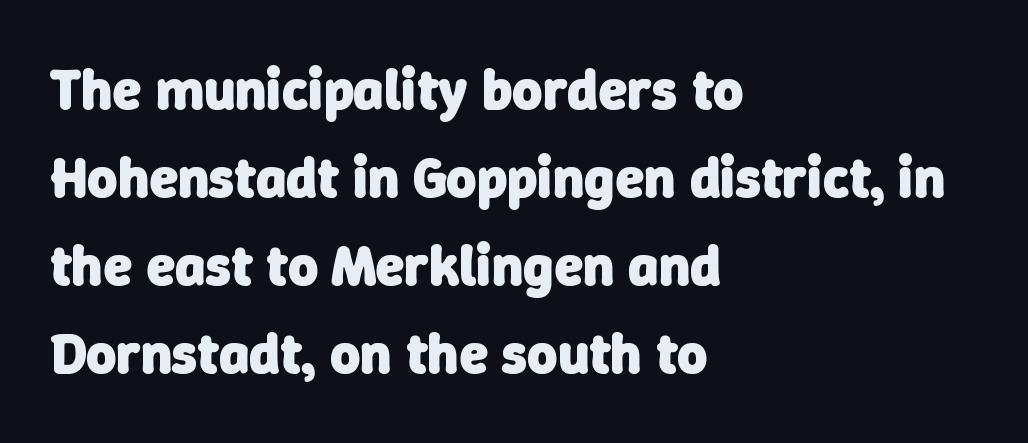
The image shows 58 px heavy sans-serif type; set left-aligned, normal line spacing (1.52x), normal letter spacing, not underlined; low stroke contrast and a medium x-height.
